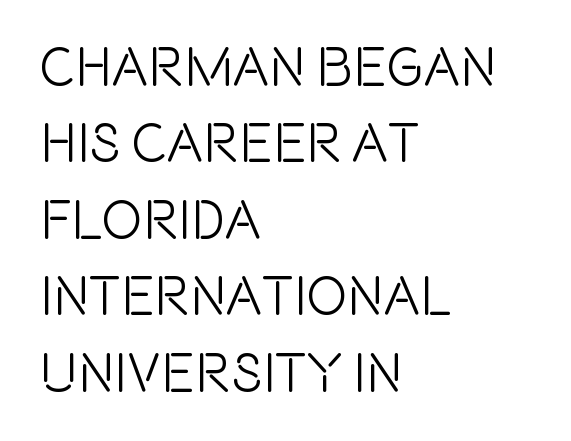
Q: Is the text italic (slanted)? A: No, it is upright.
Q: Is the typeface a serif or a sans-serif typeface? A: Sans-serif.
Q: Is the text underlined? A: No.
Q: How is the paragraph aligned? A: Left-aligned.
Q: Is the spacing between letters normal or unusually wide? A: Normal.
Q: Is the spacing between lines tight, normal or loose? A: Normal.
Q: Width (condensed, normal, or wide)? A: Condensed.
Q: x-height? A: Large.
Q: Monospaced? A: No.
